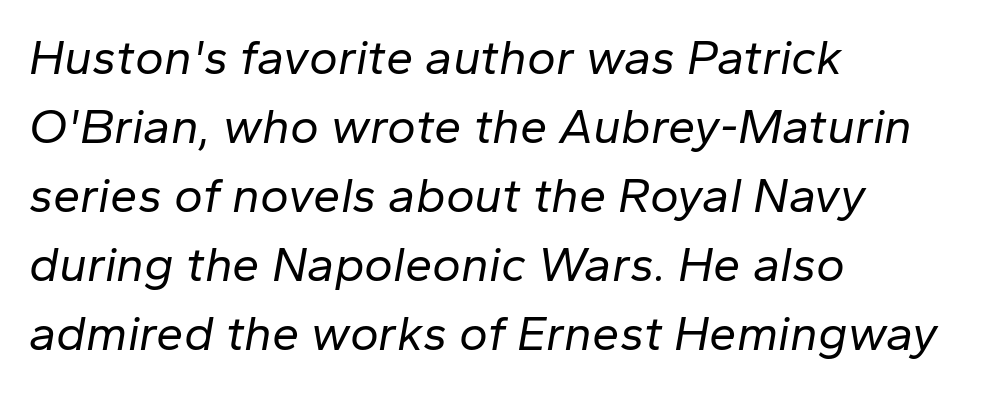
Q: Is the text bold? A: No.
Q: Is the text italic (slanted)? A: Yes, it leans right by about 10 degrees.
Q: Is the text underlined? A: No.
Q: How is the paragraph aligned? A: Left-aligned.
Q: Is the spacing between letters normal or unusually wide? A: Normal.
Q: Is the spacing between lines tight, normal or loose? A: Normal.
Q: Width (condensed, normal, or wide)? A: Normal.
Q: Stroke contrast? A: Low.
Q: x-height? A: Medium.
Q: Monospaced? A: No.
